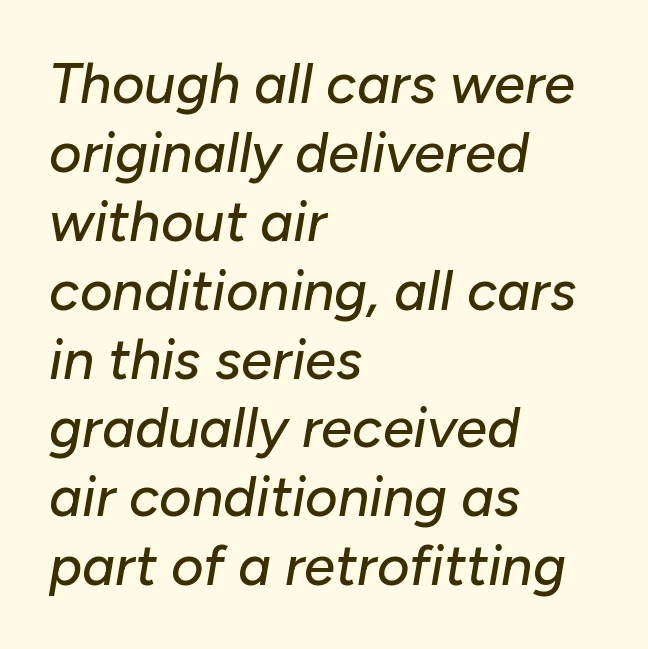
Glyph-to-glyph distance matches everyday printed text. Looking at the ascenders, they clearly lean. Character widths vary here, with narrow letters taking less room than wide ones. This rendering uses left alignment, leaving the right contour irregular. Check under the words: just untouched page.
